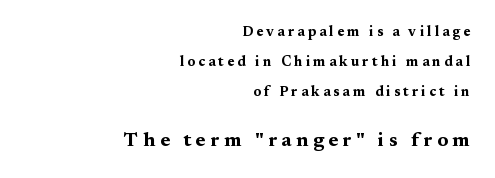
{"italic": "no", "bold": "yes", "underline": "no", "align": "right", "line_spacing": "loose", "line_spacing_ratio": 2.15, "letter_spacing": "wide", "letter_spacing_em": 0.23, "larger_block": "second", "size_ratio": 1.43, "glyph_px": 20}
